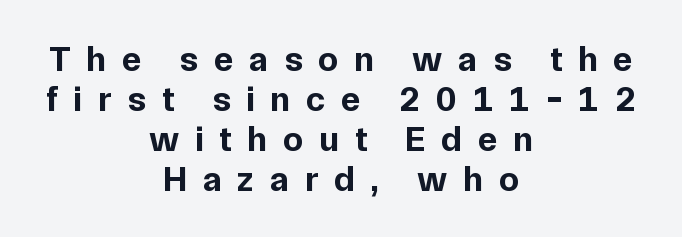
Q: Is the text bold? A: Yes.
Q: Is the text italic (slanted)? A: No, it is upright.
Q: Is the typeface a serif or a sans-serif typeface? A: Sans-serif.
Q: Is the text underlined? A: No.
Q: How is the paragraph aligned? A: Centered.
Q: Is the spacing between letters normal or unusually wide? A: Unusually wide.
Q: Is the spacing between lines tight, normal or loose? A: Tight.
Q: Width (condensed, normal, or wide)? A: Normal.
Q: Stroke contrast? A: Low.
Q: x-height? A: Medium.
Q: Monospaced? A: No.
